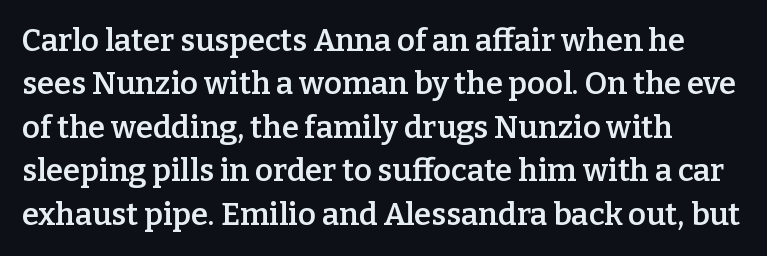
The image shows 31 px semibold serif type, upright; set left-aligned, normal line spacing (1.4x), normal letter spacing, not underlined; low stroke contrast and a medium x-height.
